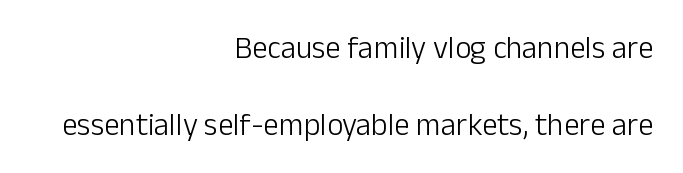
Q: Is the text bold? A: No.
Q: Is the text italic (slanted)? A: No, it is upright.
Q: Is the typeface a serif or a sans-serif typeface? A: Sans-serif.
Q: Is the text underlined? A: No.
Q: How is the paragraph aligned? A: Right-aligned.
Q: Is the spacing between letters normal or unusually wide? A: Normal.
Q: Is the spacing between lines tight, normal or loose? A: Loose.
Q: Width (condensed, normal, or wide)? A: Normal.
Q: Stroke contrast? A: Low.
Q: x-height? A: Medium.
Q: Monospaced? A: No.
